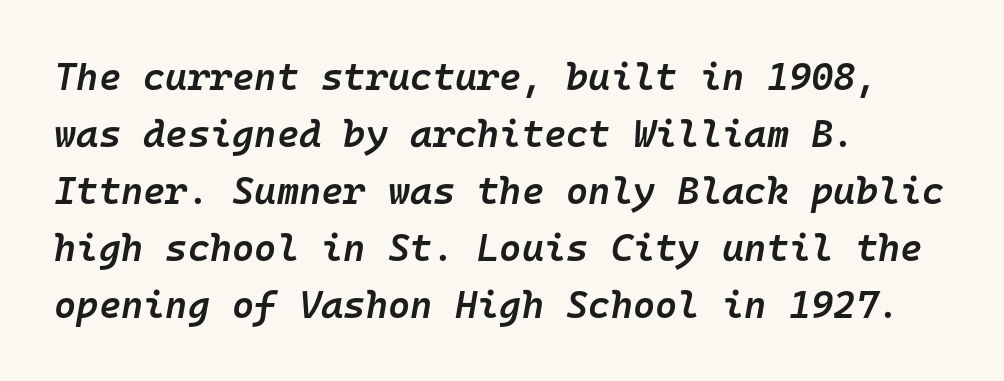
The image shows 38 px semibold type, italic (leaning right), monospaced; set left-aligned, normal line spacing (1.5x), normal letter spacing, not underlined; low stroke contrast and a medium x-height.
